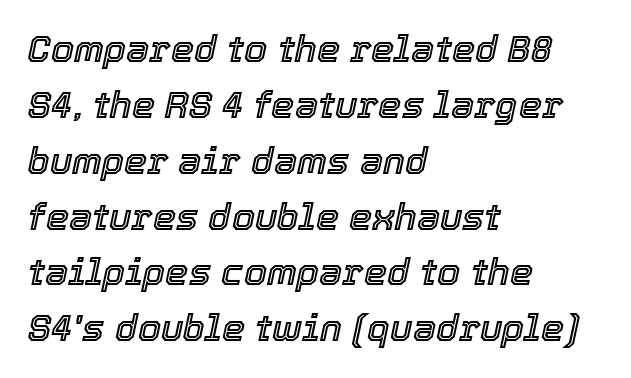
Note the varied advance widths — an 'i' is clearly narrower than an 'm'. Which margin do the lines hug? The left one — the right edge is uneven. Words float on clear page, feet unadorned. Tracking here is standard; glyphs follow each other at the usual distance. The rendering uses a moderate line-height, typical for paragraphs.
